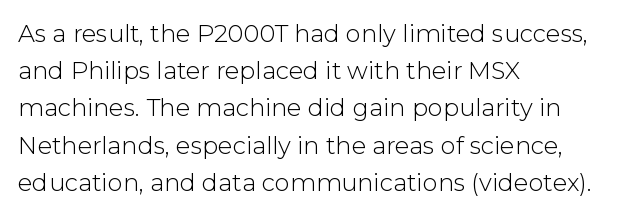
{"italic": "no", "bold": "no", "underline": "no", "align": "left", "line_spacing": "normal", "line_spacing_ratio": 1.55, "letter_spacing": "normal", "letter_spacing_em": 0.0, "glyph_px": 24}
